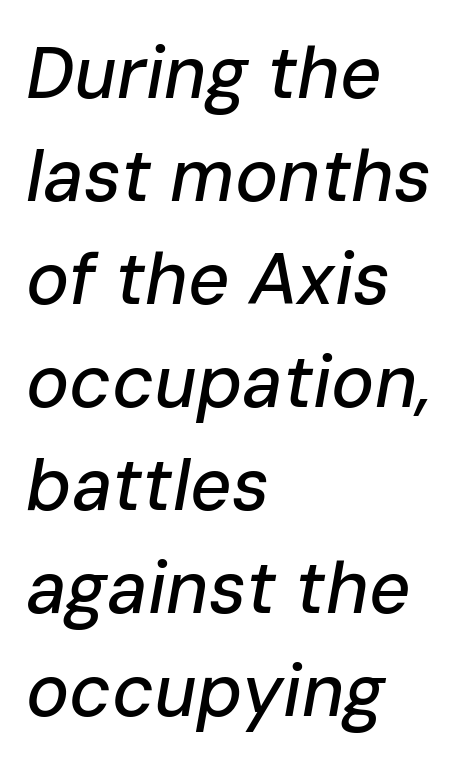
Q: Is the text italic (slanted)? A: Yes, it leans right by about 10 degrees.
Q: Is the text underlined? A: No.
Q: How is the paragraph aligned? A: Left-aligned.
Q: Is the spacing between letters normal or unusually wide? A: Normal.
Q: Is the spacing between lines tight, normal or loose? A: Normal.
Q: Width (condensed, normal, or wide)? A: Normal.
Q: Stroke contrast? A: Low.
Q: x-height? A: Medium.
Q: Monospaced? A: No.
